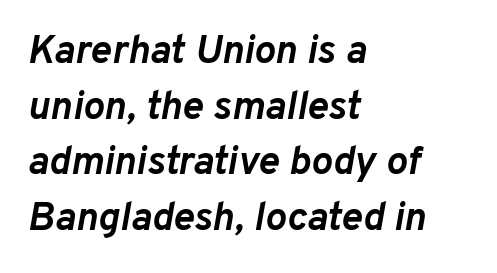
{"italic": "yes", "lean": "right", "slant_degrees": 10, "bold": "yes", "weight": "semibold", "width": "normal", "stroke_contrast": "low", "x_height": "medium", "monospaced": "no", "underline": "no", "align": "left", "line_spacing": "normal", "line_spacing_ratio": 1.39, "letter_spacing": "normal", "letter_spacing_em": 0.0, "glyph_px": 40}
